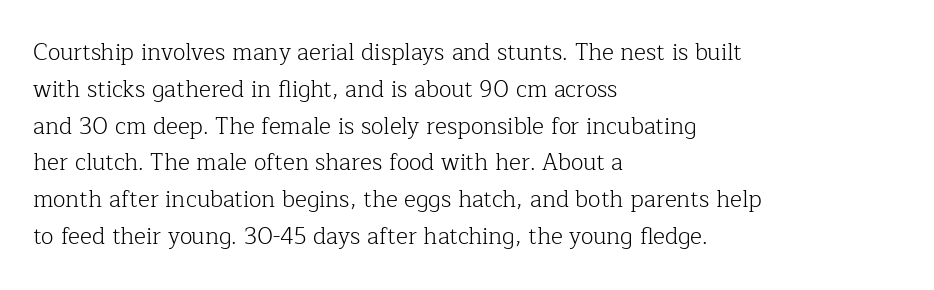
The image shows 23 px text type, upright; set left-aligned, normal line spacing (1.6x), normal letter spacing, not underlined.
